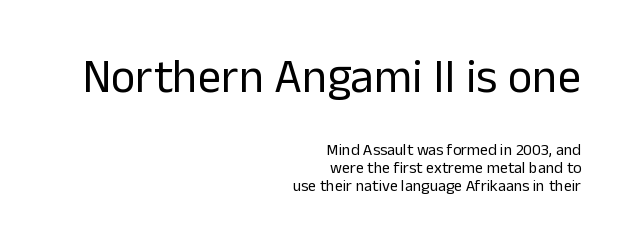
Q: Is the text bold? A: No.
Q: Is the text italic (slanted)? A: No, it is upright.
Q: Is the typeface a serif or a sans-serif typeface? A: Sans-serif.
Q: Is the text underlined? A: No.
Q: How is the paragraph aligned? A: Right-aligned.
Q: Is the spacing between letters normal or unusually wide? A: Normal.
Q: Is the spacing between lines tight, normal or loose? A: Tight.
Q: Which block of text is set in a larger size, the first (top) or the second (bottom)? A: The first (top) one.
Q: Width (condensed, normal, or wide)? A: Normal.
Q: Stroke contrast? A: Low.
Q: x-height? A: Medium.
Q: Monospaced? A: No.
